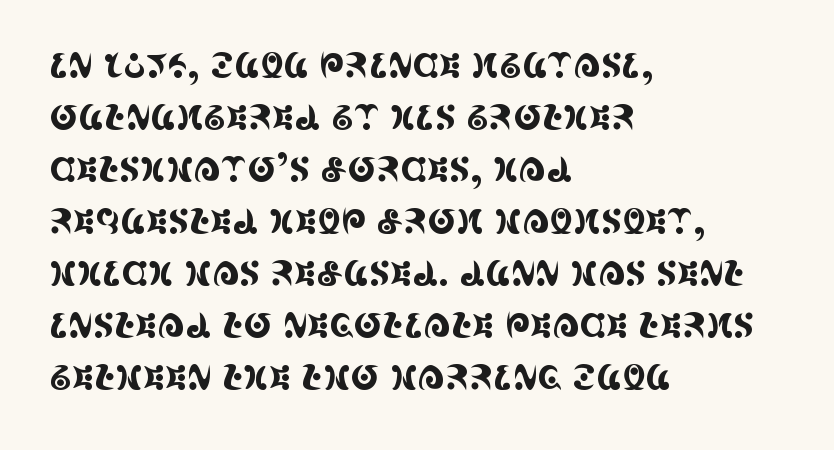
{"serif": "yes", "italic": "no", "width": "condensed", "x_height": "large", "monospaced": "no", "underline": "no", "align": "left", "line_spacing": "normal", "line_spacing_ratio": 1.53, "letter_spacing": "normal", "letter_spacing_em": 0.0, "glyph_px": 34}
